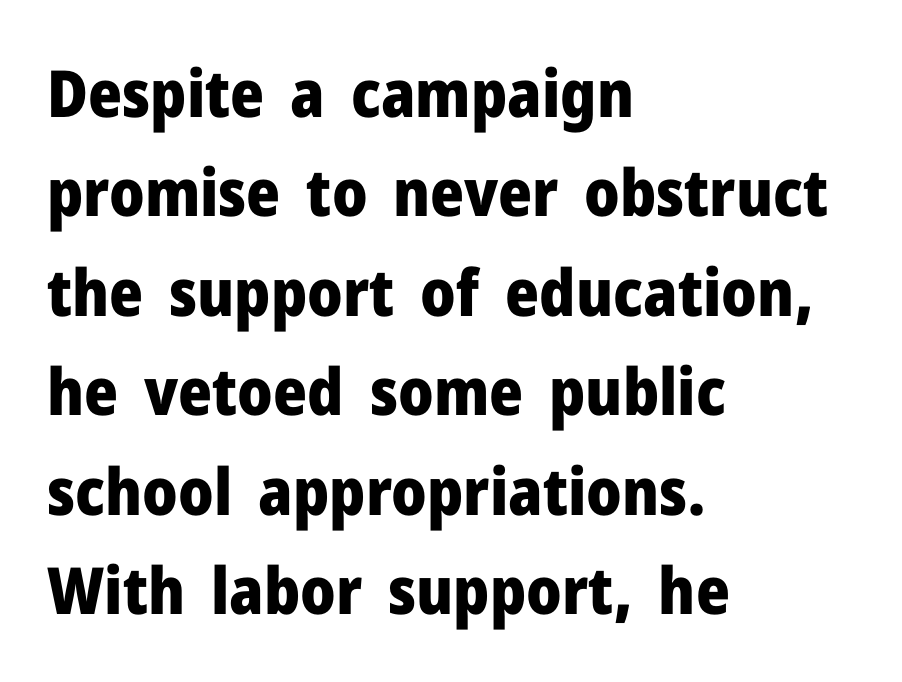
The image shows 65 px heavy sans-serif type, upright; set left-aligned, normal line spacing (1.53x), normal letter spacing, not underlined; low stroke contrast and a medium x-height.
